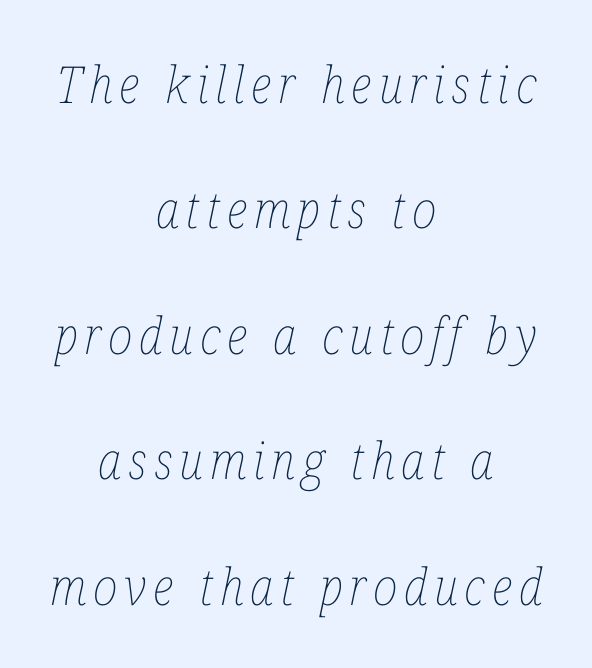
The image shows 51 px thin, condensed type, italic (leaning right); set centered, loose line spacing (2.46x), not underlined; low stroke contrast and a medium x-height.
